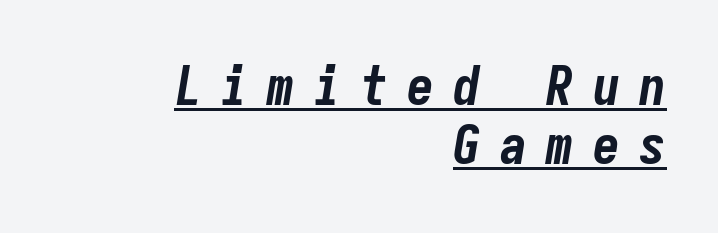
Q: Is the text bold? A: Yes.
Q: Is the text italic (slanted)? A: Yes, it leans right by about 9 degrees.
Q: Is the text underlined? A: Yes.
Q: How is the paragraph aligned? A: Right-aligned.
Q: Is the spacing between letters normal or unusually wide? A: Unusually wide.
Q: Is the spacing between lines tight, normal or loose? A: Tight.
Q: Width (condensed, normal, or wide)? A: Condensed.
Q: Stroke contrast? A: Low.
Q: x-height? A: Medium.
Q: Monospaced? A: Yes.
